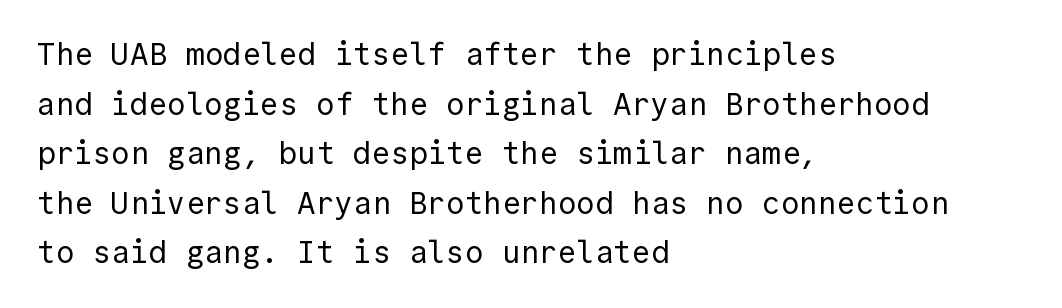
The image shows 31 px regular-weight sans-serif type, upright, monospaced; set left-aligned, normal line spacing (1.6x), normal letter spacing, not underlined; a medium x-height.
